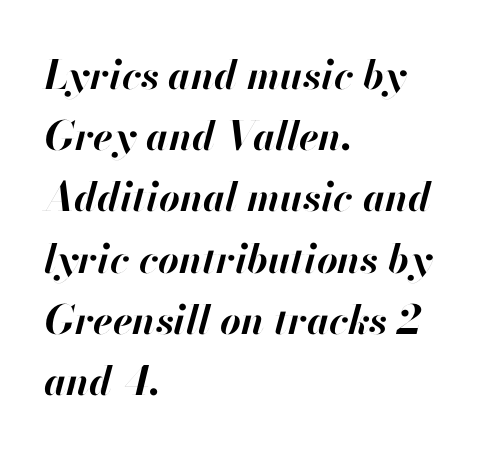
Q: Is the text bold? A: Yes.
Q: Is the text italic (slanted)? A: Yes, it leans right by about 13 degrees.
Q: Is the text underlined? A: No.
Q: How is the paragraph aligned? A: Left-aligned.
Q: Is the spacing between letters normal or unusually wide? A: Normal.
Q: Is the spacing between lines tight, normal or loose? A: Normal.
Q: Width (condensed, normal, or wide)? A: Normal.
Q: Stroke contrast? A: High.
Q: x-height? A: Small.
Q: Monospaced? A: No.
